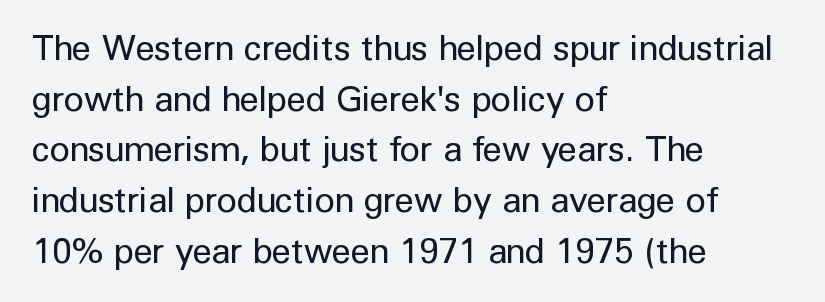
{"serif": "no", "italic": "no", "bold": "no", "weight": "regular", "width": "normal", "stroke_contrast": "low", "x_height": "medium", "monospaced": "no", "underline": "no", "align": "left", "line_spacing": "normal", "line_spacing_ratio": 1.45, "letter_spacing": "normal", "letter_spacing_em": 0.0, "glyph_px": 35}
